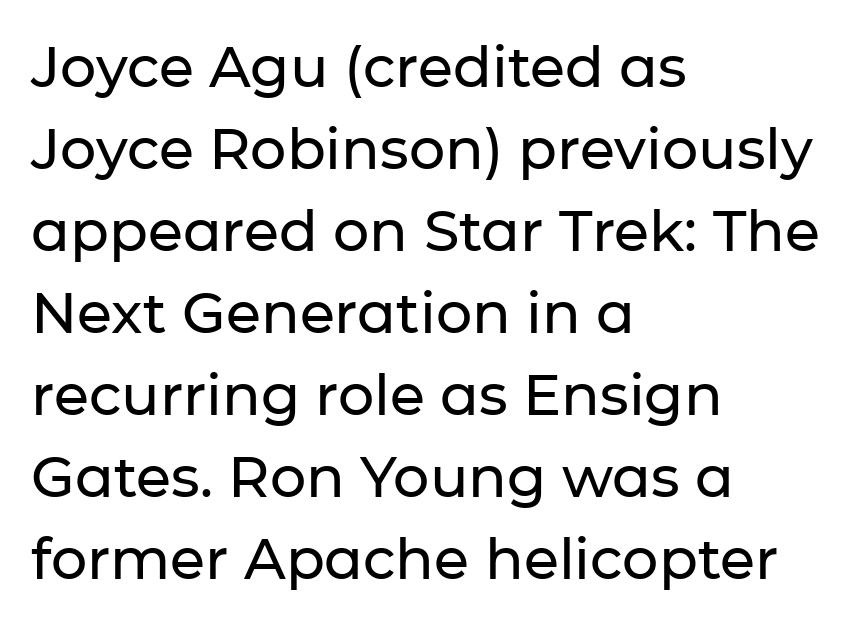
The image shows 57 px sans-serif type, upright; set left-aligned, normal line spacing (1.44x), normal letter spacing, not underlined; low stroke contrast and a medium x-height.
